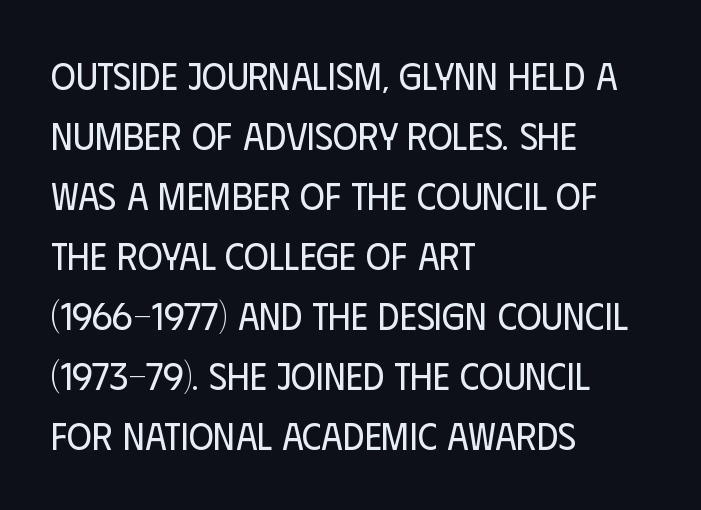
{"serif": "no", "italic": "no", "bold": "no", "weight": "regular", "width": "condensed", "stroke_contrast": "low", "x_height": "large", "monospaced": "no", "underline": "no", "align": "left", "line_spacing": "normal", "line_spacing_ratio": 1.58, "letter_spacing": "normal", "letter_spacing_em": 0.0, "glyph_px": 38}
